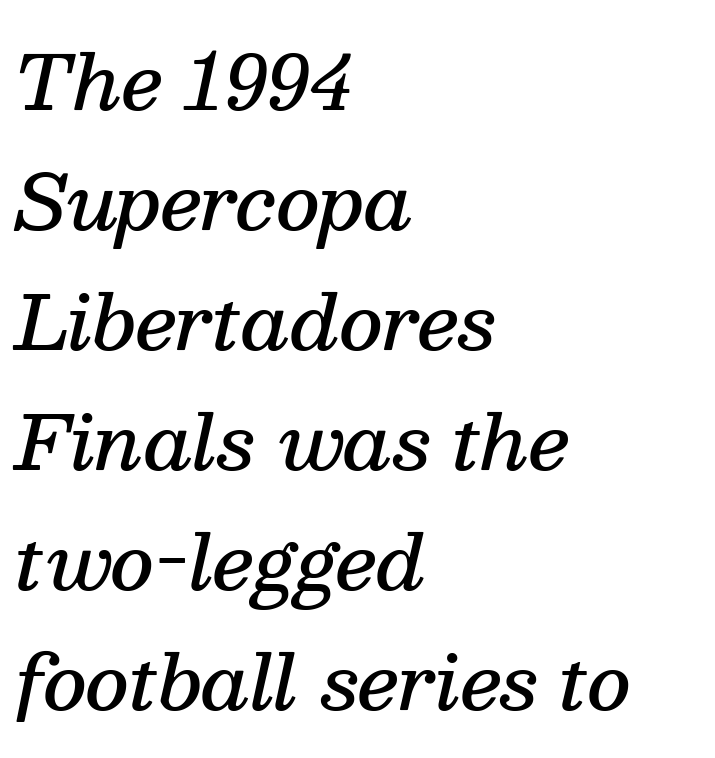
Typeset ragged right — the left edge is the straight one. The horizontal fit of the characters is conventional and even. Examine the stroke ends and you'll spot serifs. The space beneath each line is pristine and unruled. A bit beefed up — I'd call it semibold rather than bold.
